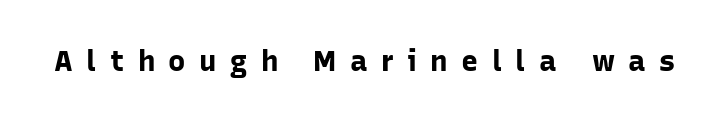
The passage shown has open, widely tracked lettering throughout. The characters display no serif detailing; their extremities are plain. Summary of weight: heavy, a full bold. In terms of posture, this sample is upright. Do the characters align in a grid? No, the font is proportional. Lines of text with bare space underneath.
